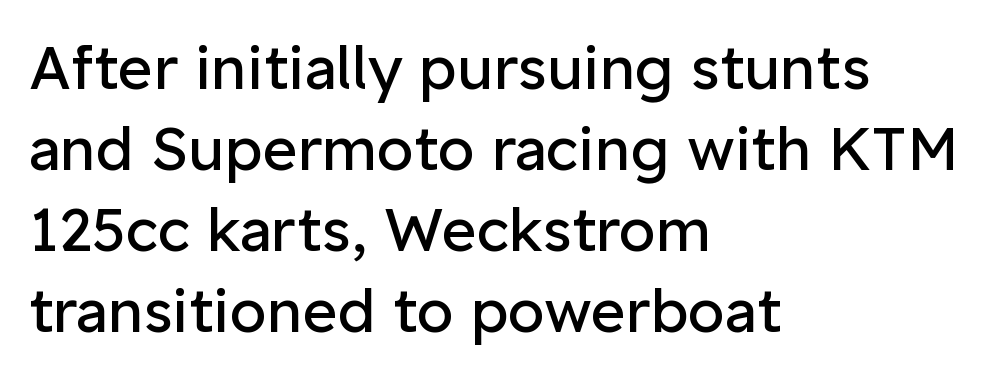
Each letter's strokes conclude bluntly, with no projecting serifs. Think standard paragraph weight, or any step lighter than that. Nobody drew a line under any word here. Standard letterfit; no display-style spreading of the glyphs. The rendering anchors every line to the left-hand side. This sample uses an upright cut, with every glyph sitting square on the baseline.
